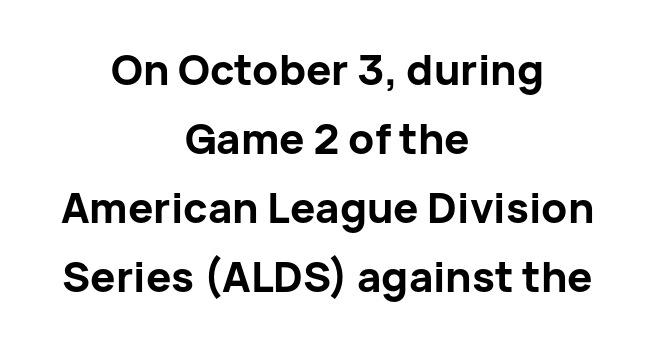
Italic? Not at all — the glyphs are vertical. Looks like regular typesetting: each glyph gets only the width it needs. This sample keeps an unexceptional amount of space between lines. Look at the bottom of the vertical strokes: they stop flat, with no serifs. The text block is weighted toward neither margin, spreading evenly from the middle. Bold? Absolutely — the strokes are thick and heavy.
